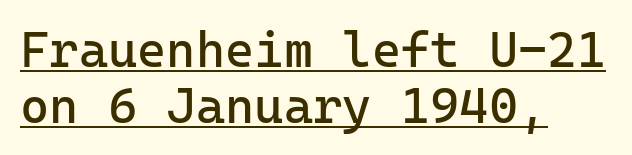
The image shows 50 px regular-weight sans-serif type, upright; set left-aligned, tight line spacing (1.12x), normal letter spacing, underlined; low stroke contrast and a medium x-height.
